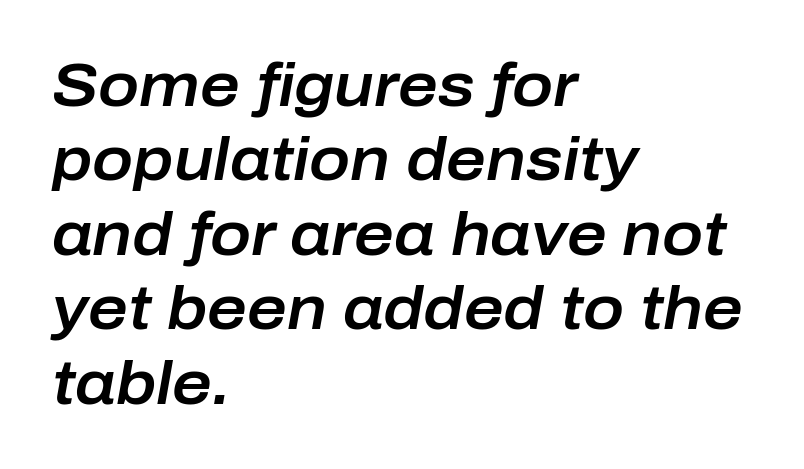
The image shows 61 px text type, italic (leaning right); set left-aligned, line spacing 1.22x, normal letter spacing, not underlined; low stroke contrast and a medium x-height.
